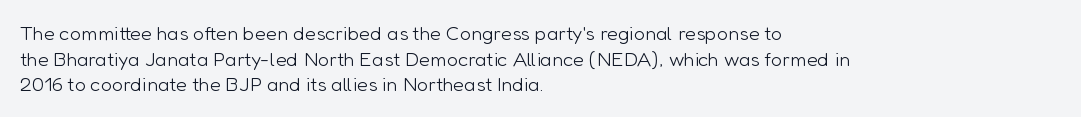
The image shows 20 px text type, upright; set left-aligned, normal line spacing (1.28x), normal letter spacing, not underlined.
